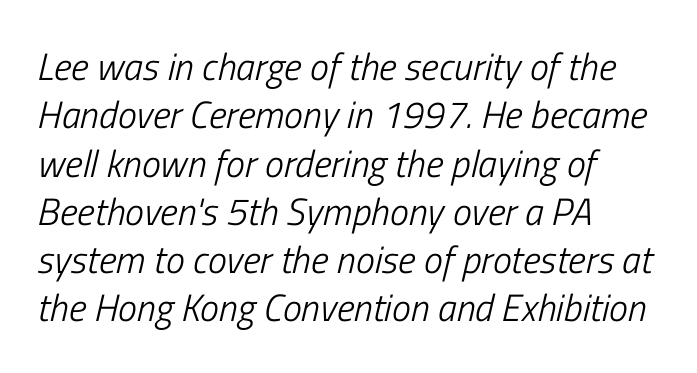
The image shows 38 px light, condensed type, italic (leaning right); set left-aligned, normal line spacing (1.27x), normal letter spacing, not underlined; low stroke contrast and a medium x-height.
